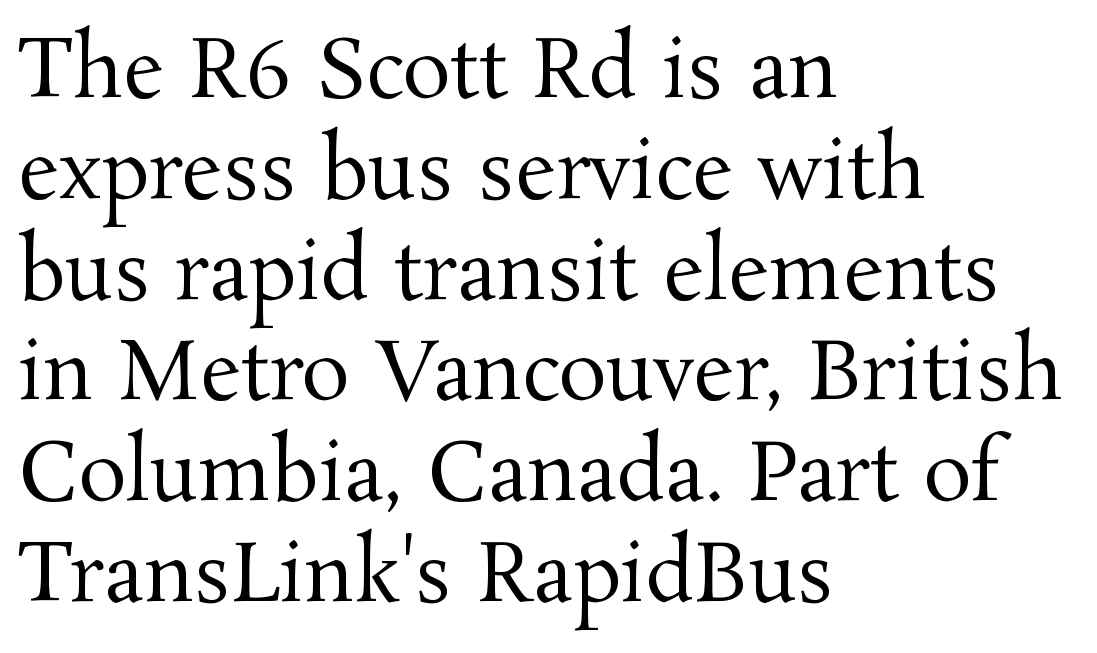
{"serif": "yes", "italic": "no", "bold": "no", "weight": "regular", "width": "normal", "stroke_contrast": "medium", "x_height": "medium", "monospaced": "no", "underline": "no", "align": "left", "line_spacing": "normal", "line_spacing_ratio": 1.26, "letter_spacing": "normal", "letter_spacing_em": 0.0, "glyph_px": 80}
